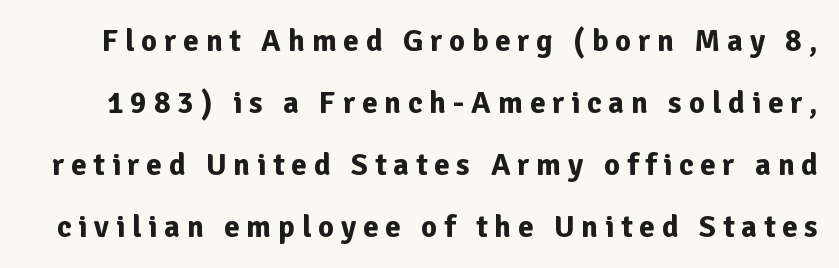
The image shows 31 px bold sans-serif type, upright; set loose line spacing (2.0x), unusually wide letter spacing (+0.22 em), not underlined; low stroke contrast and a medium x-height.
